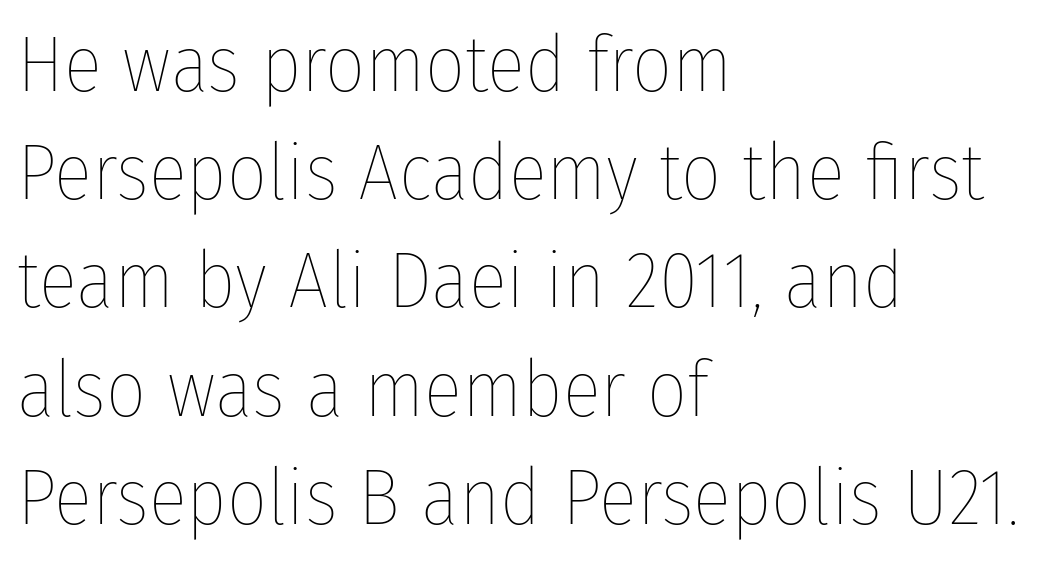
{"italic": "no", "bold": "no", "weight": "thin", "width": "condensed", "stroke_contrast": "low", "x_height": "medium", "monospaced": "no", "underline": "no", "align": "left", "line_spacing": "normal", "line_spacing_ratio": 1.37, "letter_spacing": "normal", "letter_spacing_em": 0.0, "glyph_px": 79}
